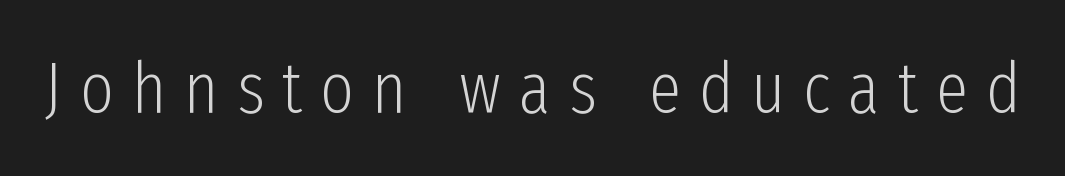
The image shows 72 px light, condensed sans-serif type, upright; set unusually wide letter spacing (+0.25 em), not underlined; low stroke contrast and a medium x-height.
